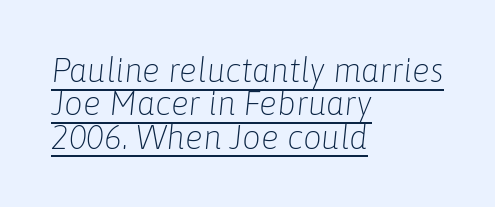
Here the glyphs are tracked normally, forming tight word shapes. The face used here is proportionally spaced, like ordinary book or web type. Compared with a centered layout, this one pins lines to the left instead. Does the lettering tilt? It does — this is italic.
